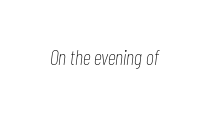
{"italic": "yes", "lean": "right", "slant_degrees": 7, "bold": "no", "underline": "no", "letter_spacing": "normal", "letter_spacing_em": 0.0, "glyph_px": 21}
